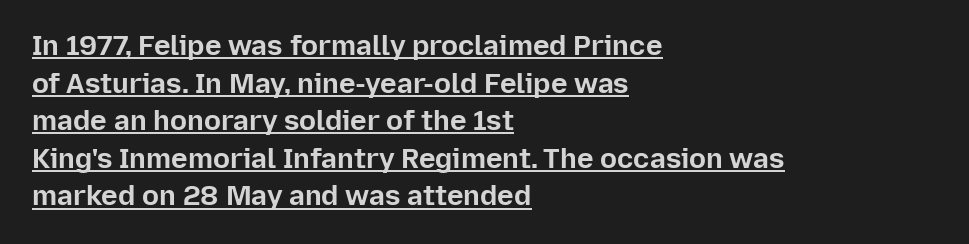
The image shows 28 px bold sans-serif type, upright; set left-aligned, normal line spacing (1.34x), normal letter spacing, underlined; low stroke contrast and a medium x-height.
